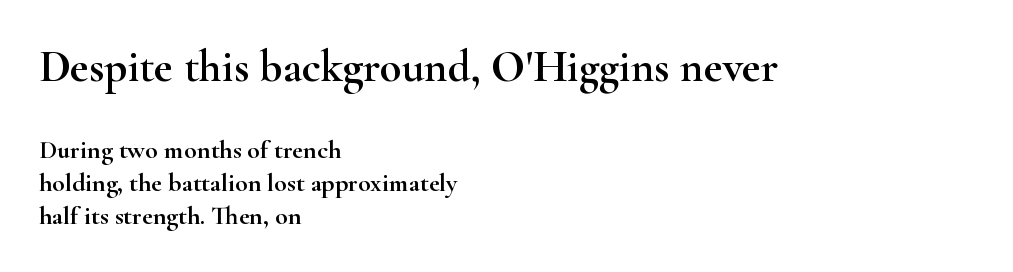
{"serif": "yes", "italic": "no", "width": "wide", "stroke_contrast": "high", "x_height": "small", "monospaced": "no", "underline": "no", "align": "left", "line_spacing": "normal", "line_spacing_ratio": 1.28, "letter_spacing": "normal", "letter_spacing_em": 0.0, "larger_block": "first", "size_ratio": 1.73, "glyph_px": 45}
